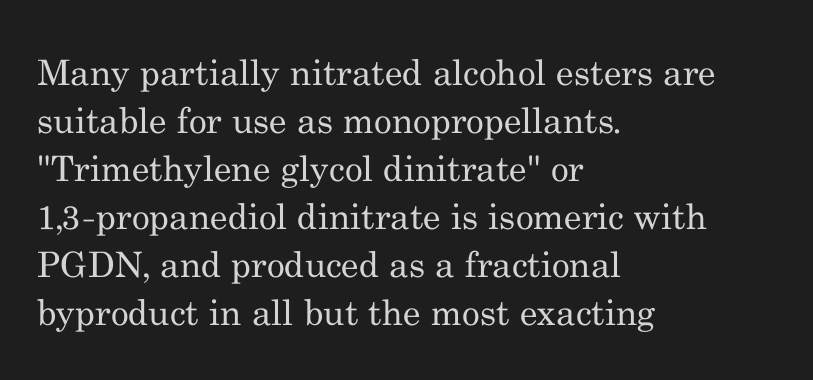
Regular leading. The specimen omits any rule beneath the text block's lines. Nothing heavy about these letters — not bold at all. Old-style or modern, the face here clearly has serifs. This rendering leaves character spacing at its baseline value. Is this a fixed-width face? No — the glyphs have proportional, varying widths.
